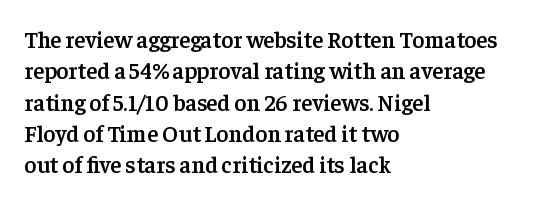
The image shows 23 px text type, upright; set left-aligned, normal line spacing (1.36x), normal letter spacing, not underlined.
